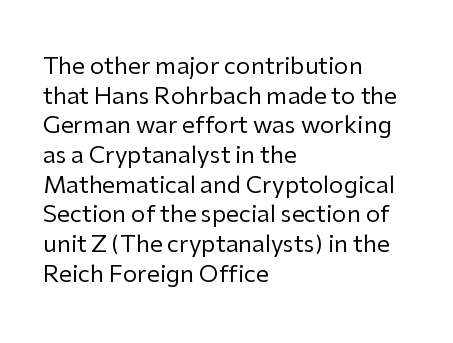
The image shows 23 px text type, upright; set left-aligned, normal line spacing (1.29x), normal letter spacing, not underlined.
